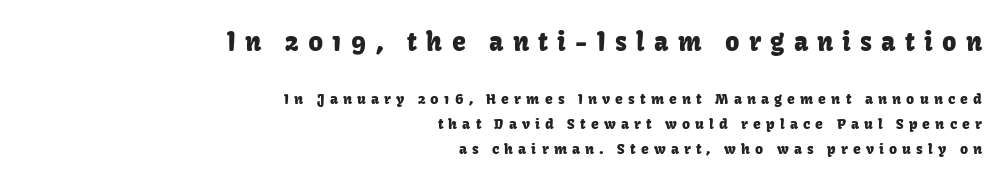
The image shows 25 px text type, upright; set right-aligned, line spacing 1.77x, unusually wide letter spacing (+0.37 em), not underlined; the first (top) block is 1.79x larger.
